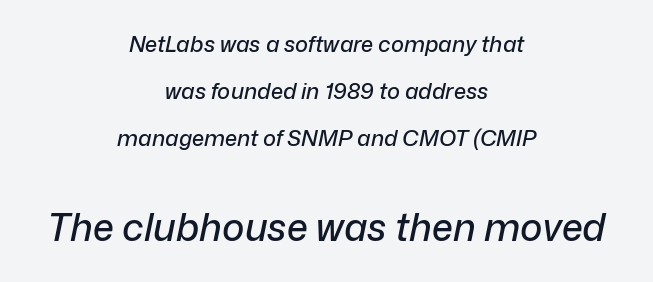
{"italic": "yes", "lean": "right", "slant_degrees": 12, "width": "normal", "stroke_contrast": "low", "x_height": "medium", "monospaced": "no", "underline": "no", "align": "center", "line_spacing": "loose", "line_spacing_ratio": 2.13, "letter_spacing": "normal", "letter_spacing_em": 0.0, "larger_block": "second", "size_ratio": 1.73, "glyph_px": 38}
